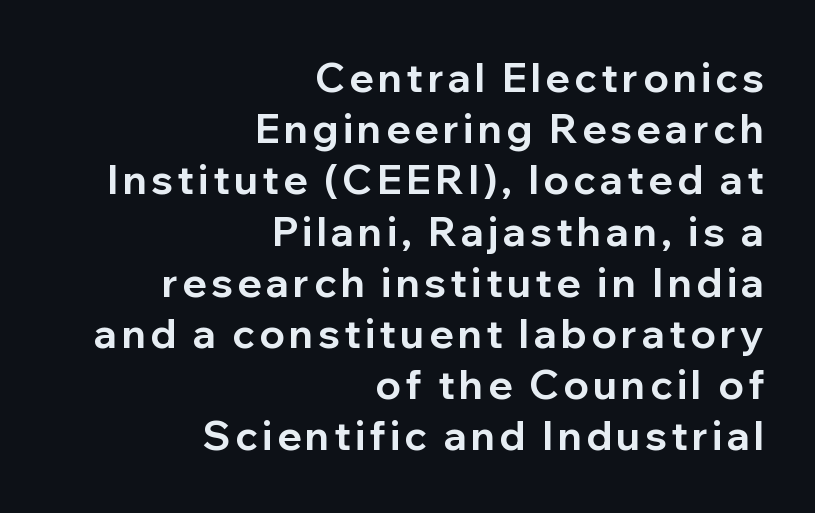
{"serif": "no", "italic": "no", "bold": "yes", "weight": "bold", "width": "normal", "stroke_contrast": "low", "x_height": "medium", "monospaced": "no", "underline": "no", "align": "right", "line_spacing": "normal", "line_spacing_ratio": 1.28, "glyph_px": 40}
